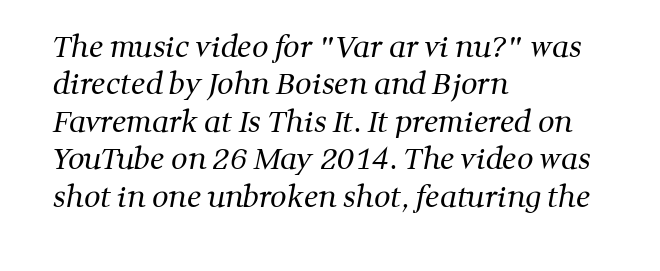
Q: Is the text bold? A: No.
Q: Is the typeface a serif or a sans-serif typeface? A: Serif.
Q: Is the text underlined? A: No.
Q: How is the paragraph aligned? A: Left-aligned.
Q: Is the spacing between letters normal or unusually wide? A: Normal.
Q: Is the spacing between lines tight, normal or loose? A: Normal.
Q: Width (condensed, normal, or wide)? A: Normal.
Q: Stroke contrast? A: Medium.
Q: x-height? A: Medium.
Q: Monospaced? A: No.
